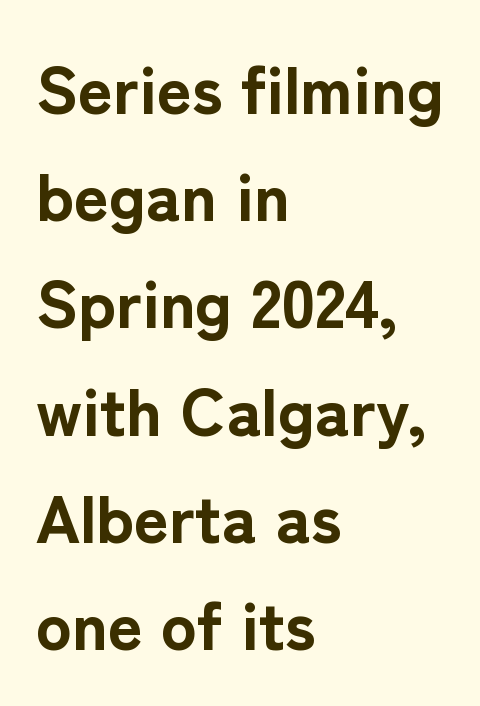
The image shows 67 px bold sans-serif type, upright; set left-aligned, normal line spacing (1.6x), normal letter spacing, not underlined; low stroke contrast and a medium x-height.
